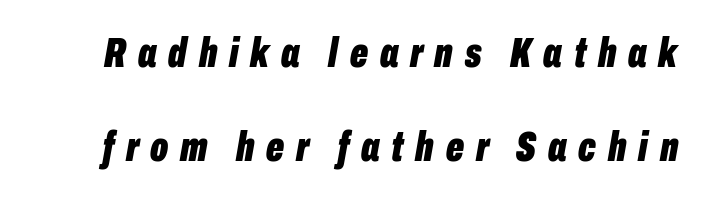
How would I describe the line gaps? Wide and relaxed. Is the letter spacing exaggerated? Yes — the characters are pushed far apart. Students, this is bold: see how much ink each stroke carries. If you drew a line through each stem, it would be angled. Clear beneath every line of the passage.
